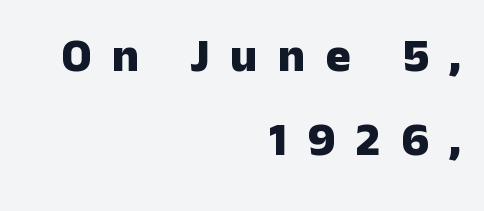
{"serif": "no", "italic": "no", "bold": "yes", "weight": "heavy", "width": "normal", "stroke_contrast": "low", "x_height": "medium", "monospaced": "no", "underline": "no", "align": "right", "line_spacing_ratio": 1.78, "letter_spacing": "wide", "letter_spacing_em": 0.44, "glyph_px": 47}
